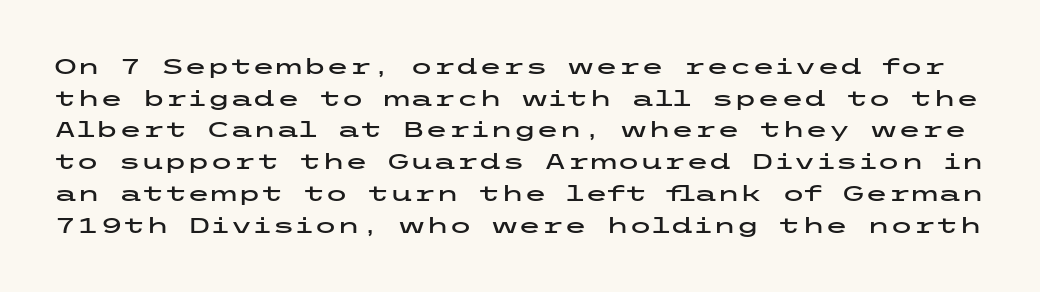
{"italic": "no", "underline": "no", "line_spacing": "normal", "line_spacing_ratio": 1.51, "letter_spacing": "normal", "letter_spacing_em": 0.0, "glyph_px": 21}
